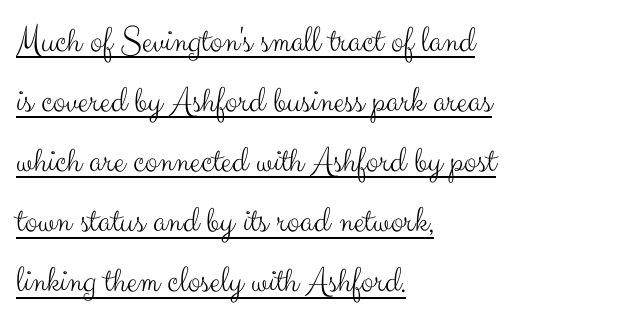
Reading down the column, the eye jumps a familiar distance to each next line. Are there feet on the stems? There aren't — it's a sans. This rendering leaves character spacing at its baseline value. Each letter keeps its own natural width here, so spacing adapts to shape. Each line starts at the same left margin while the right side varies.
